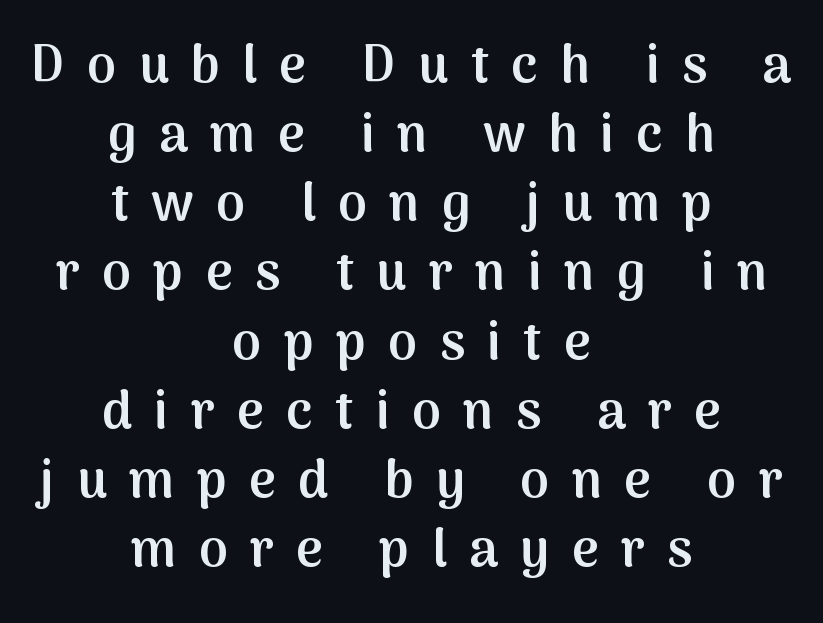
{"serif": "no", "italic": "no", "bold": "semi", "weight": "semibold", "width": "normal", "stroke_contrast": "medium", "x_height": "medium", "monospaced": "no", "underline": "no", "align": "center", "line_spacing": "normal", "line_spacing_ratio": 1.33, "letter_spacing": "wide", "letter_spacing_em": 0.43, "glyph_px": 52}
